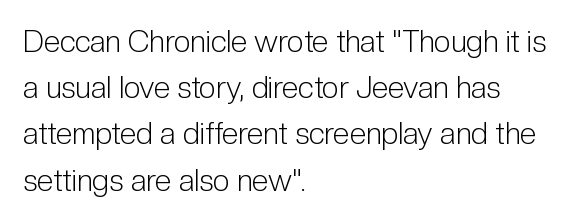
Q: Is the text bold? A: No.
Q: Is the text italic (slanted)? A: No, it is upright.
Q: Is the typeface a serif or a sans-serif typeface? A: Sans-serif.
Q: Is the text underlined? A: No.
Q: How is the paragraph aligned? A: Left-aligned.
Q: Is the spacing between letters normal or unusually wide? A: Normal.
Q: Is the spacing between lines tight, normal or loose? A: Normal.
Q: Width (condensed, normal, or wide)? A: Condensed.
Q: Stroke contrast? A: Low.
Q: x-height? A: Medium.
Q: Monospaced? A: No.
